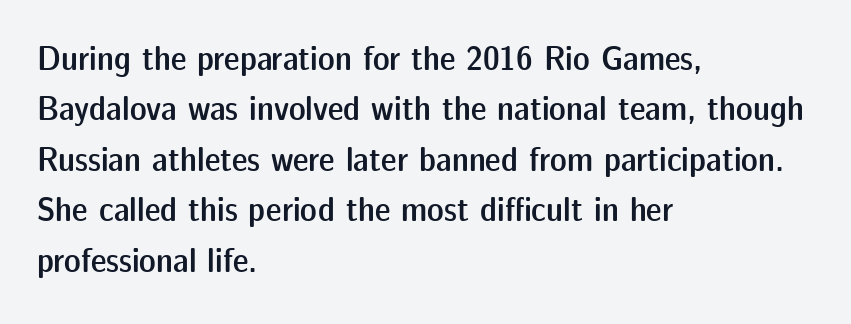
The image shows 35 px semibold sans-serif type, upright; set left-aligned, normal line spacing (1.44x), normal letter spacing, not underlined; low stroke contrast and a medium x-height.
